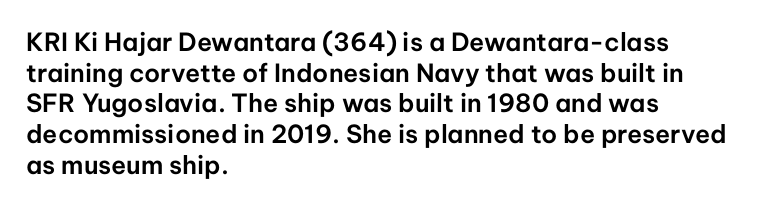
The image shows 25 px text type, upright; set left-aligned, line spacing 1.23x, normal letter spacing, not underlined.
